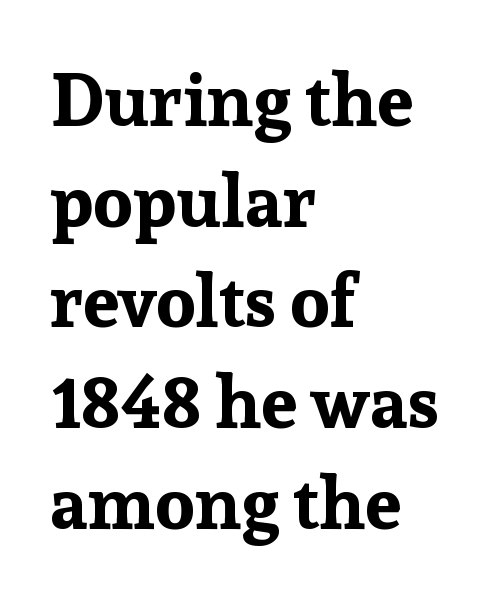
The image shows 73 px bold serif type, upright; set left-aligned, normal line spacing (1.38x), normal letter spacing, not underlined; low stroke contrast and a medium x-height.
